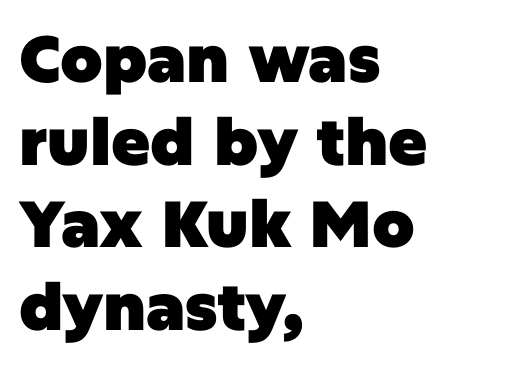
These lines are set flush left with a ragged right edge. A typesetter would call this proportional, since set widths differ per character. Is there much room between lines? A standard amount, neither cramped nor airy. The space beneath each line is pristine and unruled.
